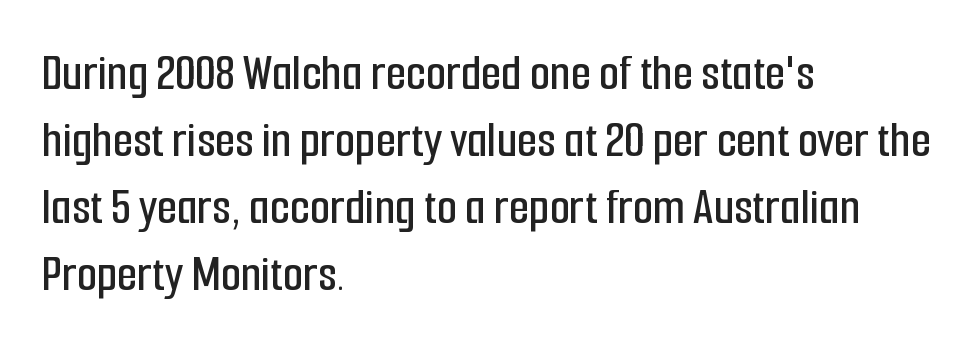
How would I describe the line gaps? Plain and ordinary. Descender tails drop into unmarked territory. The letters advance in unequal steps, a hallmark of proportional type. Here the glyphs are tracked normally, forming tight word shapes. The type family on display is of the sans-serif kind.
